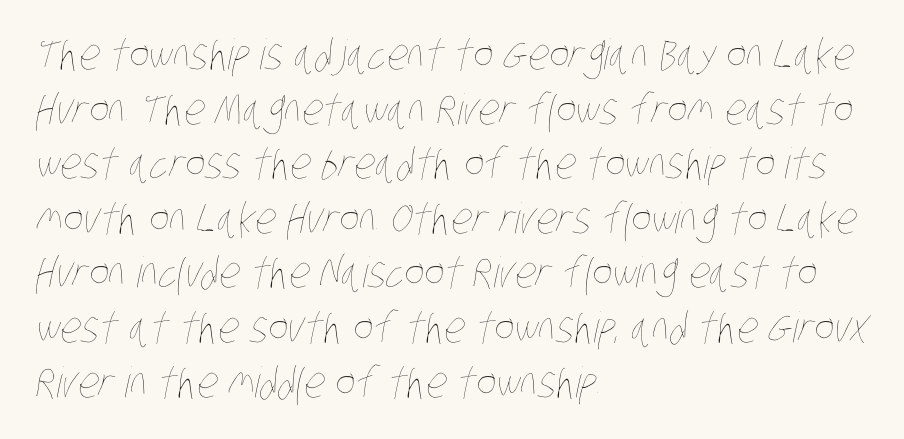
The string is rendered with underlining switched off. The setting favours the left margin, as ordinary paragraphs usually do. Whoever set this chose a conventional vertical rhythm. Think of a printed novel: that variable character pitch is what you see here. How are the letters spaced? Ordinarily, with no added tracking. Weight: regular or lighter.
